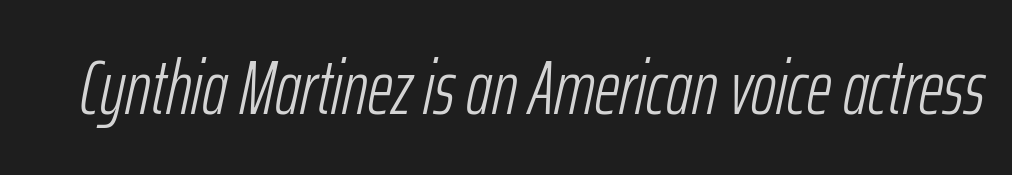
Q: Is the text bold? A: No.
Q: Is the text italic (slanted)? A: Yes, it leans right by about 12 degrees.
Q: Is the text underlined? A: No.
Q: Is the spacing between letters normal or unusually wide? A: Normal.
Q: Width (condensed, normal, or wide)? A: Condensed.
Q: Stroke contrast? A: Low.
Q: x-height? A: Medium.
Q: Monospaced? A: No.
